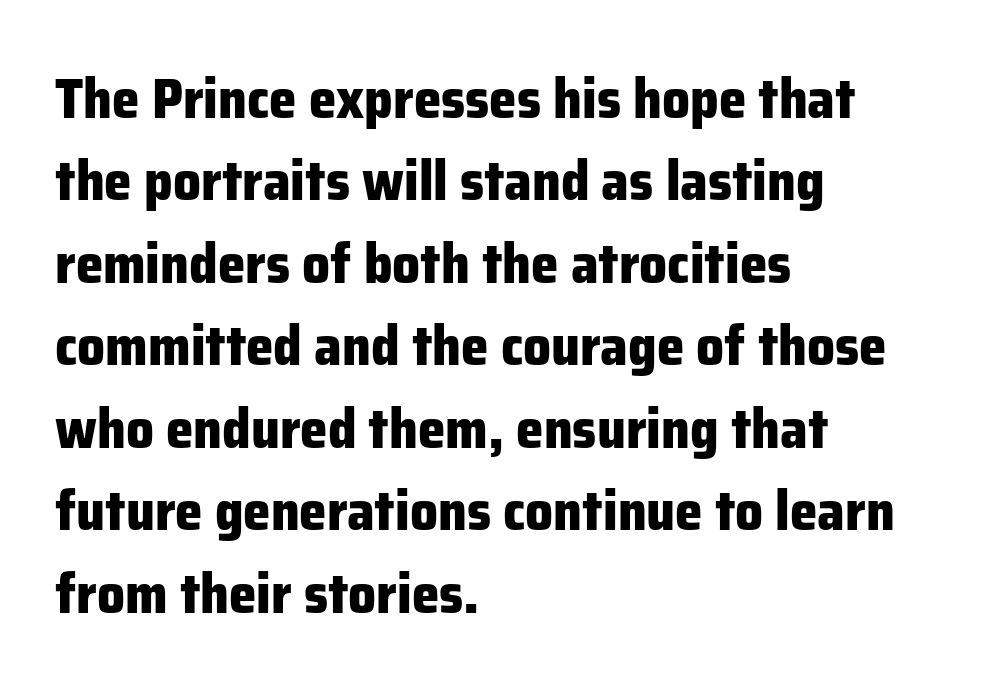
Q: Is the text bold? A: Yes.
Q: Is the text italic (slanted)? A: No, it is upright.
Q: Is the typeface a serif or a sans-serif typeface? A: Sans-serif.
Q: Is the text underlined? A: No.
Q: How is the paragraph aligned? A: Left-aligned.
Q: Is the spacing between letters normal or unusually wide? A: Normal.
Q: Is the spacing between lines tight, normal or loose? A: Normal.
Q: Width (condensed, normal, or wide)? A: Normal.
Q: Stroke contrast? A: Low.
Q: x-height? A: Medium.
Q: Monospaced? A: No.
